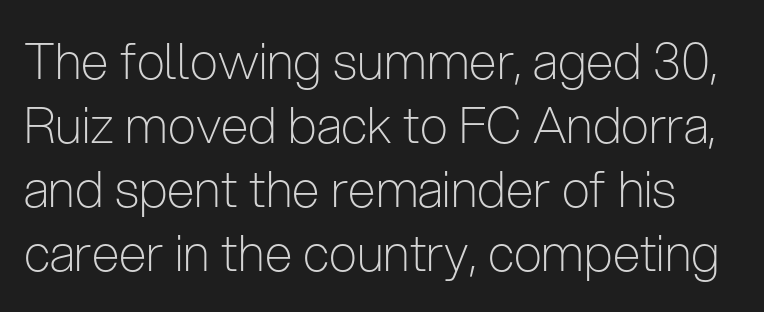
{"serif": "no", "italic": "no", "bold": "no", "weight": "light", "width": "condensed", "stroke_contrast": "low", "x_height": "medium", "monospaced": "no", "underline": "no", "line_spacing": "normal", "line_spacing_ratio": 1.28, "letter_spacing": "normal", "letter_spacing_em": 0.0, "glyph_px": 50}
